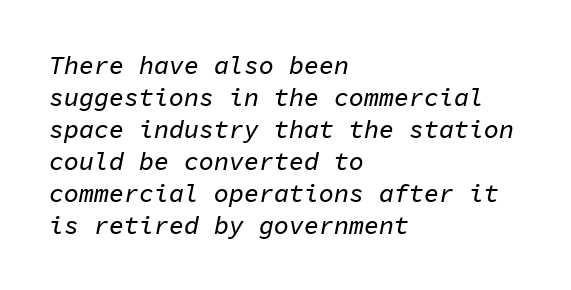
Interline gaps are of average width in this sample. The line texture is even and compact thanks to regular tracking. The paragraph shown leans on its left margin. The letters are slanted; this is an italic face. Anything drawn beneath the words? Only blank space.
